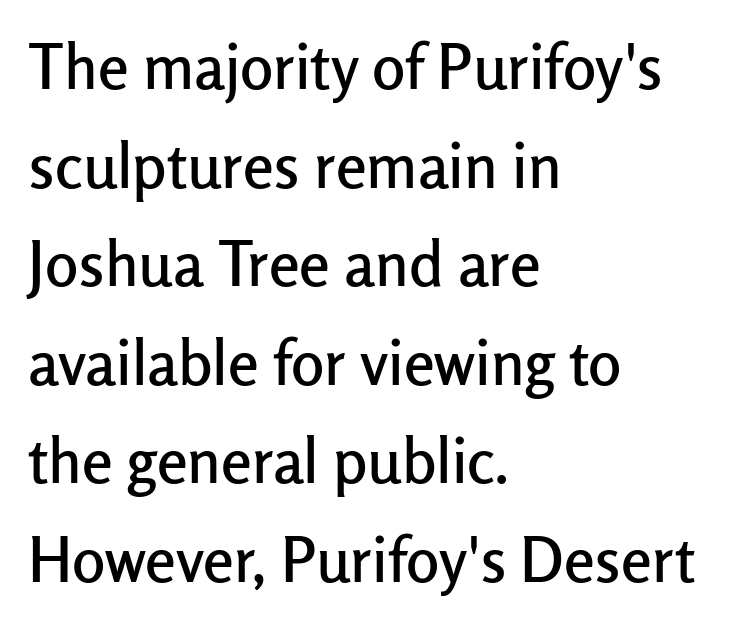
Q: Is the text italic (slanted)? A: No, it is upright.
Q: Is the typeface a serif or a sans-serif typeface? A: Sans-serif.
Q: Is the text underlined? A: No.
Q: How is the paragraph aligned? A: Left-aligned.
Q: Is the spacing between letters normal or unusually wide? A: Normal.
Q: Is the spacing between lines tight, normal or loose? A: Normal.
Q: Width (condensed, normal, or wide)? A: Normal.
Q: Stroke contrast? A: Low.
Q: x-height? A: Medium.
Q: Monospaced? A: No.
